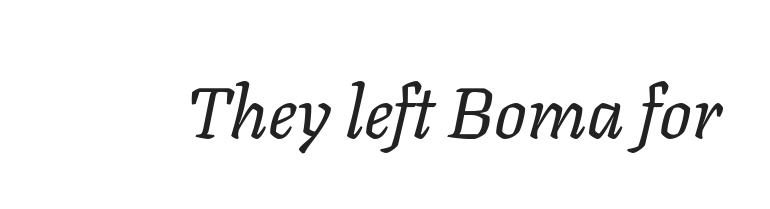
Nobody touched the tracking dial on this one. Weight: in the light-to-regular range. Characters are canted at an angle relative to the baseline's perpendicular. This sample has the flowing, uneven cadence of proportional lettering. Decoration check: the copy has no underline.
